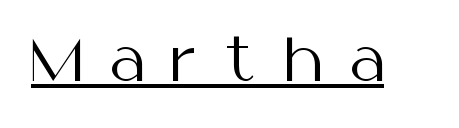
Bold? No — there's no thickening of the strokes. Ascenders rise straight up at ninety degrees. Decoration check: the copy is underlined. Is this a fixed-width face? No — the glyphs have proportional, varying widths. Letterform terminals end flat and unadorned throughout the passage.
